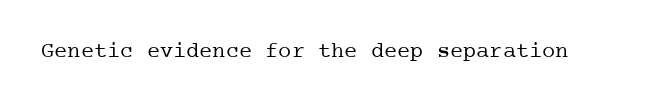
Q: Is the text bold? A: No.
Q: Is the text italic (slanted)? A: No, it is upright.
Q: Is the text underlined? A: No.
Q: Is the spacing between letters normal or unusually wide? A: Normal.
